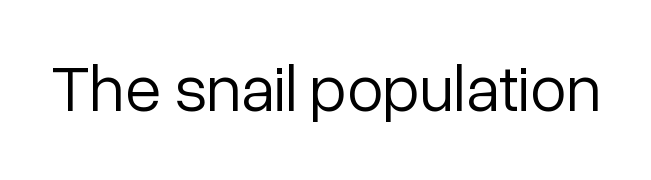
Type without underlining. Stem width sits at or under what a default text font uses. Think of a printed novel: that variable character pitch is what you see here. This is sans-serif lettering, the kind often seen on screens and signage.
